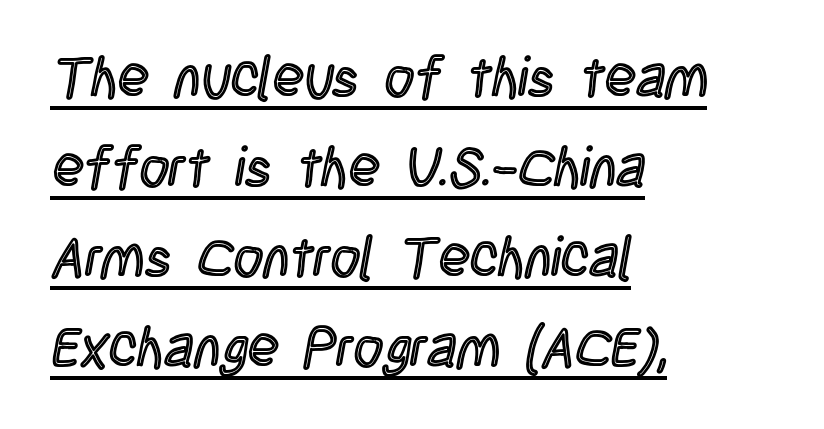
The image shows 57 px condensed type; set left-aligned, normal line spacing (1.58x), normal letter spacing, underlined; a large x-height.
